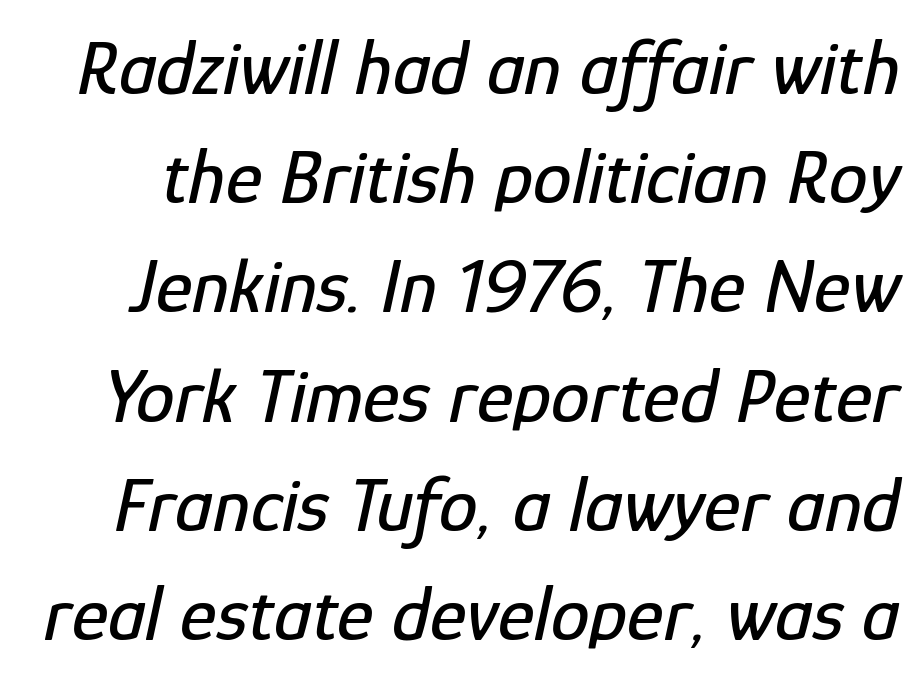
The letters advance in unequal steps, a hallmark of proportional type. The designer left line spacing at the default. The zone under the glyphs is completely vacant. The text carries the slant typical of an italic or oblique font. The rendering keeps characters at their native spacing.
